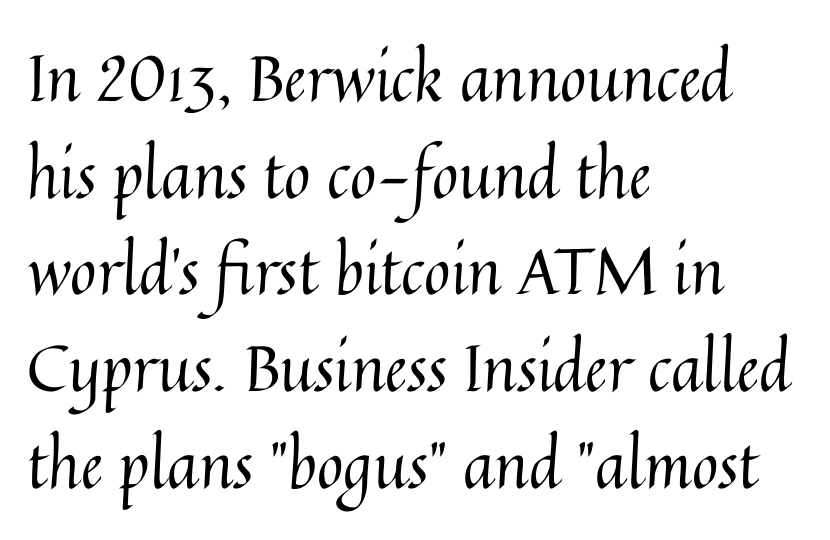
{"bold": "no", "weight": "regular", "width": "normal", "stroke_contrast": "medium", "x_height": "medium", "monospaced": "no", "underline": "no", "align": "left", "line_spacing": "normal", "line_spacing_ratio": 1.51, "letter_spacing": "normal", "letter_spacing_em": 0.0, "glyph_px": 64}
